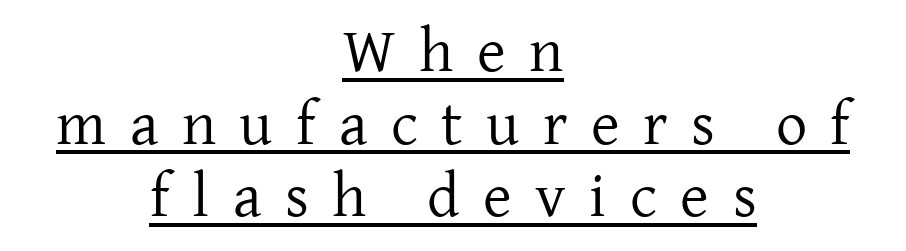
The image shows 62 px regular-weight serif type, upright; set centered, line spacing 1.17x, unusually wide letter spacing (+0.38 em), underlined; low stroke contrast and a medium x-height.
